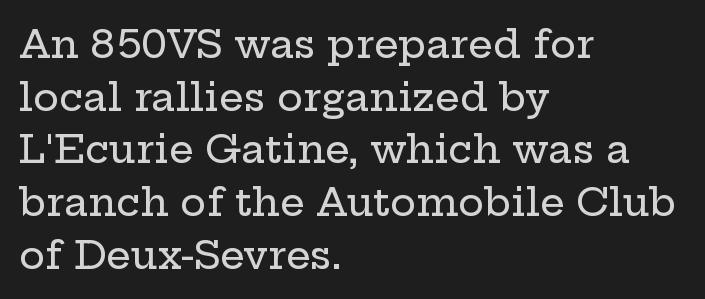
Q: Is the text italic (slanted)? A: No, it is upright.
Q: Is the typeface a serif or a sans-serif typeface? A: Serif.
Q: Is the text underlined? A: No.
Q: How is the paragraph aligned? A: Left-aligned.
Q: Is the spacing between letters normal or unusually wide? A: Normal.
Q: Is the spacing between lines tight, normal or loose? A: Normal.
Q: Width (condensed, normal, or wide)? A: Wide.
Q: Stroke contrast? A: Low.
Q: x-height? A: Medium.
Q: Monospaced? A: No.
